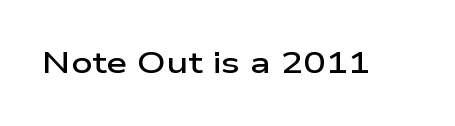
{"serif": "no", "italic": "no", "bold": "semi", "weight": "semibold", "width": "wide", "stroke_contrast": "low", "x_height": "medium", "monospaced": "no", "underline": "no", "letter_spacing": "normal", "letter_spacing_em": 0.0, "glyph_px": 30}
